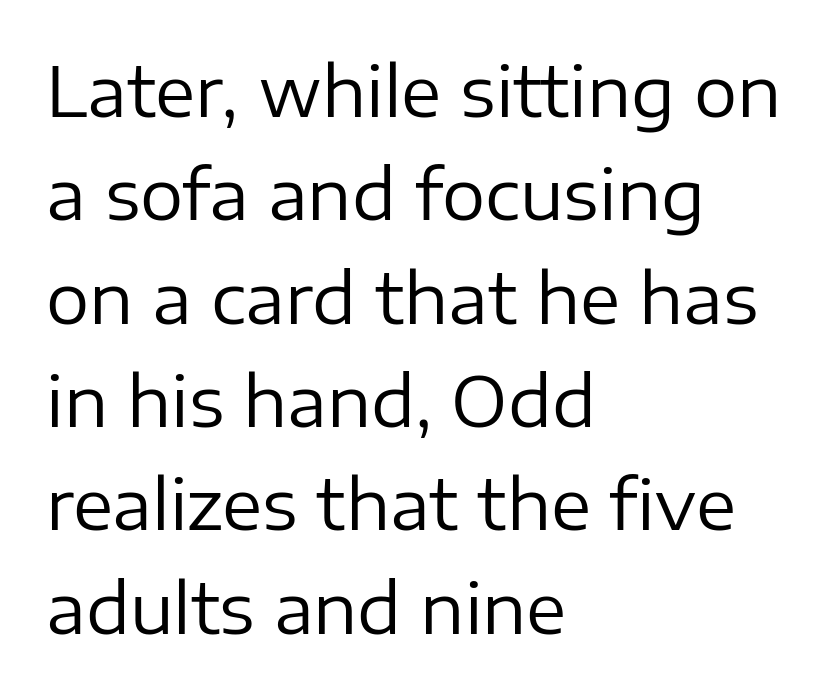
Q: Is the text bold? A: No.
Q: Is the text italic (slanted)? A: No, it is upright.
Q: Is the typeface a serif or a sans-serif typeface? A: Sans-serif.
Q: Is the text underlined? A: No.
Q: How is the paragraph aligned? A: Left-aligned.
Q: Is the spacing between letters normal or unusually wide? A: Normal.
Q: Is the spacing between lines tight, normal or loose? A: Normal.
Q: Width (condensed, normal, or wide)? A: Normal.
Q: Stroke contrast? A: Low.
Q: x-height? A: Medium.
Q: Monospaced? A: No.
